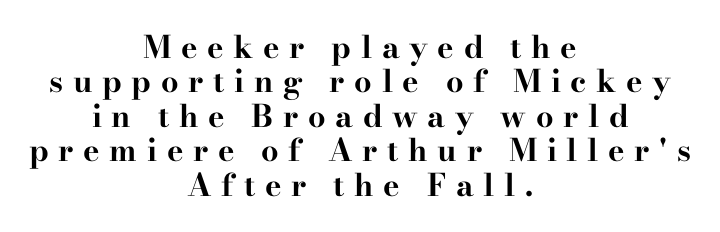
Q: Is the text bold? A: Yes.
Q: Is the text italic (slanted)? A: No, it is upright.
Q: Is the typeface a serif or a sans-serif typeface? A: Serif.
Q: Is the text underlined? A: No.
Q: How is the paragraph aligned? A: Centered.
Q: Is the spacing between letters normal or unusually wide? A: Unusually wide.
Q: Is the spacing between lines tight, normal or loose? A: Tight.
Q: Width (condensed, normal, or wide)? A: Wide.
Q: Stroke contrast? A: High.
Q: x-height? A: Small.
Q: Monospaced? A: No.
